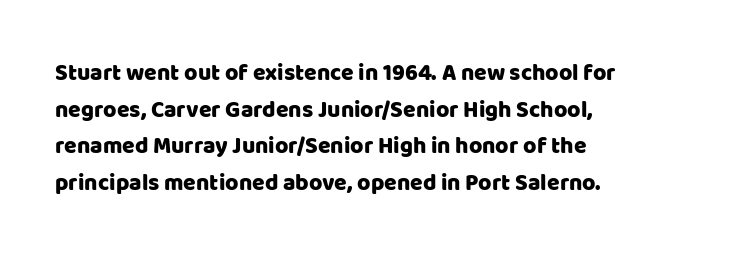
The image shows 23 px text type, upright; set left-aligned, normal line spacing (1.59x), normal letter spacing, not underlined.
